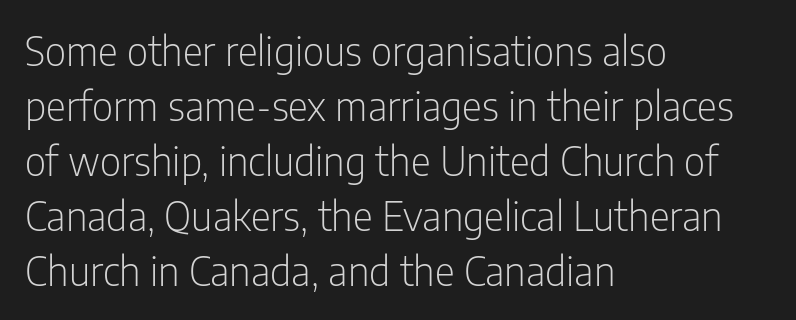
{"serif": "no", "italic": "no", "bold": "no", "weight": "light", "width": "condensed", "stroke_contrast": "low", "x_height": "medium", "monospaced": "no", "underline": "no", "align": "left", "line_spacing": "normal", "line_spacing_ratio": 1.41, "letter_spacing": "normal", "letter_spacing_em": 0.0, "glyph_px": 39}
